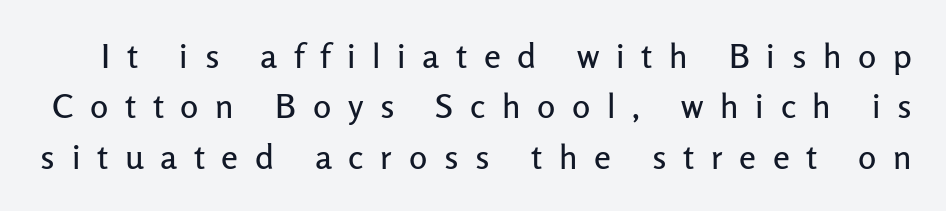
The image shows 34 px sans-serif type, upright; set normal line spacing (1.48x), unusually wide letter spacing (+0.49 em), not underlined; low stroke contrast and a medium x-height.
